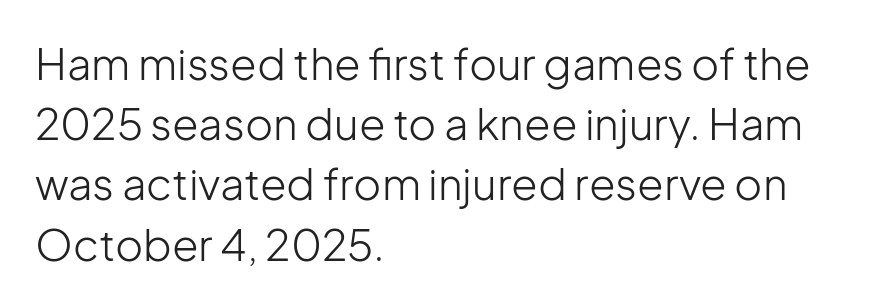
{"serif": "no", "italic": "no", "bold": "no", "weight": "light", "width": "normal", "stroke_contrast": "low", "x_height": "medium", "monospaced": "no", "underline": "no", "align": "left", "line_spacing": "normal", "line_spacing_ratio": 1.4, "letter_spacing": "normal", "letter_spacing_em": 0.0, "glyph_px": 43}
